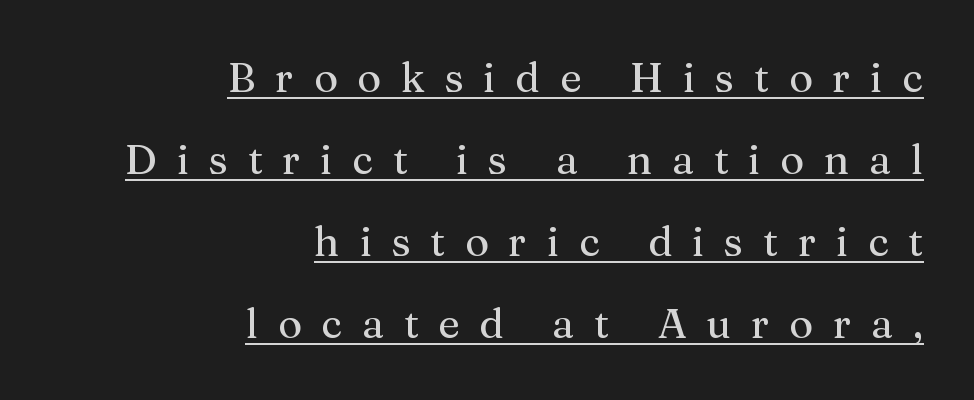
The image shows 41 px serif type, upright; set right-aligned, loose line spacing (2.0x), unusually wide letter spacing (+0.48 em), underlined; medium stroke contrast and a medium x-height.
